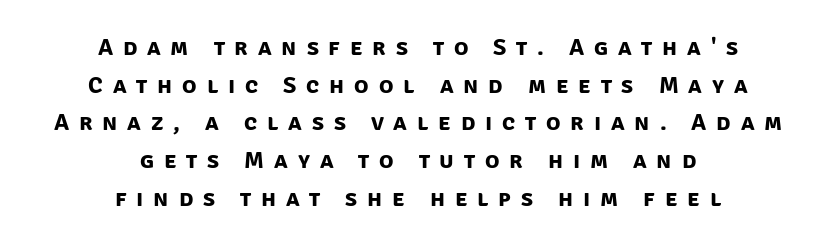
Compared with typical body copy, the letter spacing here is much looser. Summary of vertical rhythm: regular, with standard interline spacing. As a designer I'd log this as weight 700, bold. If you folded the block vertically in half, each line would mirror itself in length.
